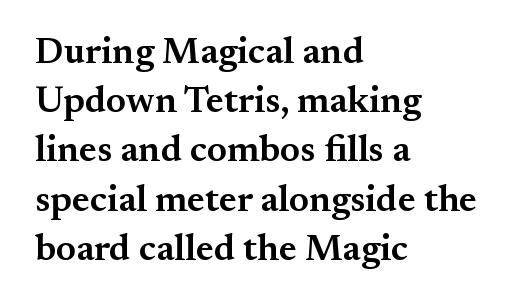
{"serif": "yes", "italic": "no", "bold": "semi", "weight": "semibold", "width": "normal", "stroke_contrast": "medium", "x_height": "small", "monospaced": "no", "underline": "no", "align": "left", "line_spacing": "normal", "line_spacing_ratio": 1.33, "letter_spacing": "normal", "letter_spacing_em": 0.0, "glyph_px": 37}
